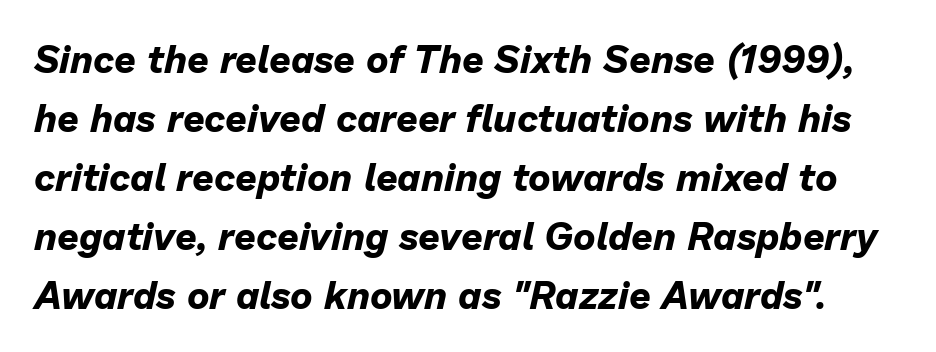
The image shows 38 px bold type, italic (leaning right); set normal line spacing (1.55x), normal letter spacing, not underlined; low stroke contrast and a medium x-height.
